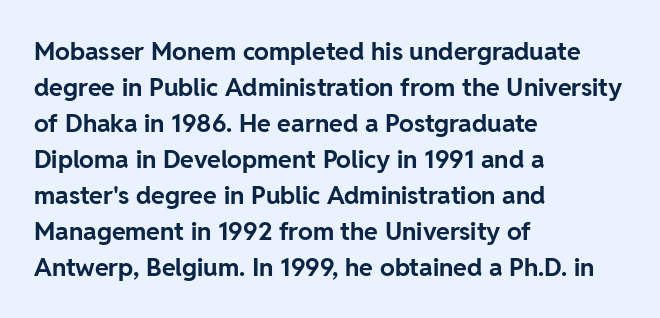
The image shows 25 px bold type, upright; set left-aligned, normal line spacing (1.44x), normal letter spacing, not underlined.
